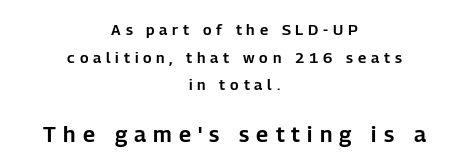
Q: Is the text italic (slanted)? A: No, it is upright.
Q: Is the text underlined? A: No.
Q: How is the paragraph aligned? A: Centered.
Q: Is the spacing between letters normal or unusually wide? A: Unusually wide.
Q: Which block of text is set in a larger size, the first (top) or the second (bottom)? A: The second (bottom) one.
